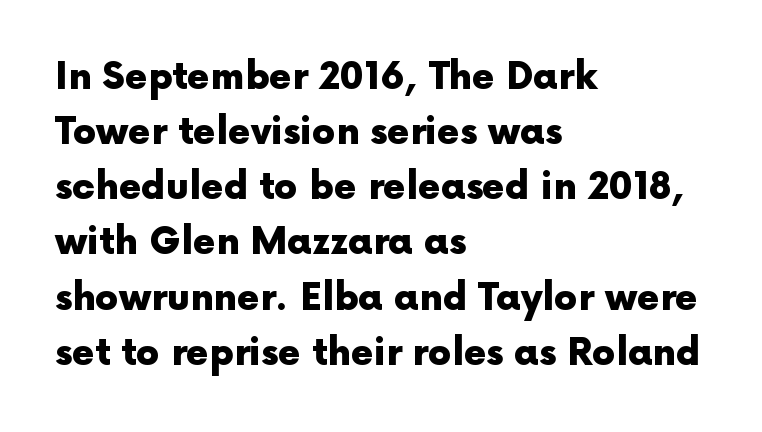
{"serif": "no", "italic": "no", "bold": "yes", "weight": "heavy", "width": "normal", "x_height": "medium", "monospaced": "no", "underline": "no", "align": "left", "line_spacing": "normal", "line_spacing_ratio": 1.49, "letter_spacing": "normal", "letter_spacing_em": 0.0, "glyph_px": 37}
